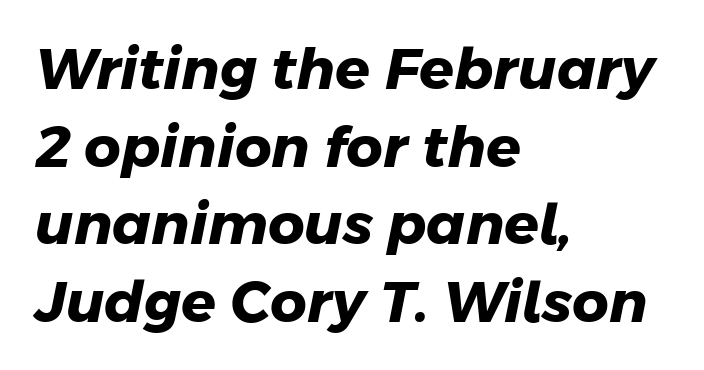
Q: Is the text bold? A: Yes.
Q: Is the typeface a serif or a sans-serif typeface? A: Sans-serif.
Q: Is the text underlined? A: No.
Q: How is the paragraph aligned? A: Left-aligned.
Q: Is the spacing between letters normal or unusually wide? A: Normal.
Q: Is the spacing between lines tight, normal or loose? A: Normal.
Q: Width (condensed, normal, or wide)? A: Normal.
Q: Stroke contrast? A: Low.
Q: x-height? A: Medium.
Q: Monospaced? A: No.
